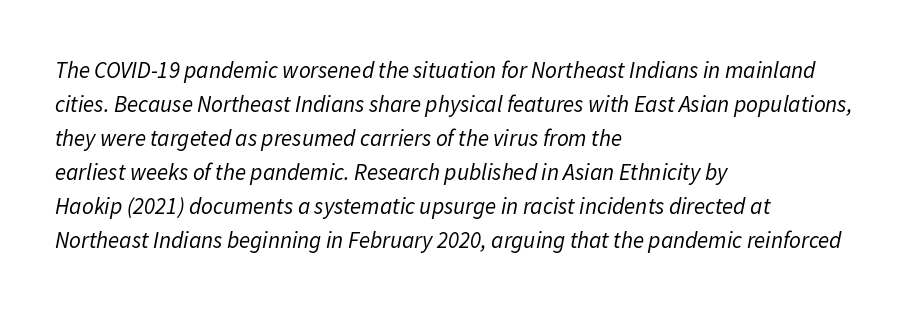
Q: Is the text bold? A: No.
Q: Is the text italic (slanted)? A: Yes, it leans right by about 11 degrees.
Q: Is the text underlined? A: No.
Q: How is the paragraph aligned? A: Left-aligned.
Q: Is the spacing between letters normal or unusually wide? A: Normal.
Q: Is the spacing between lines tight, normal or loose? A: Normal.
